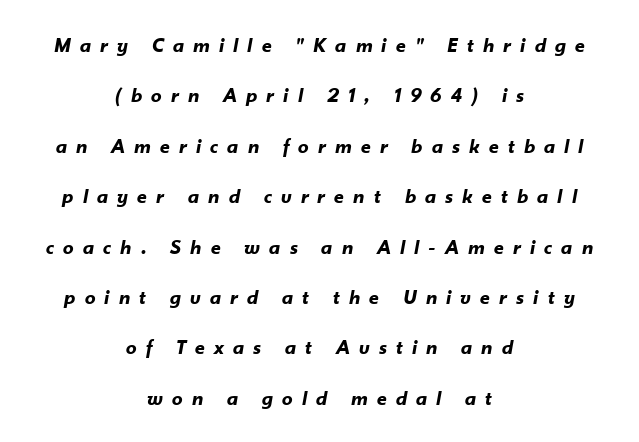
The image shows 21 px bold type, italic (leaning right); set centered, loose line spacing (2.4x), unusually wide letter spacing (+0.44 em), not underlined.
